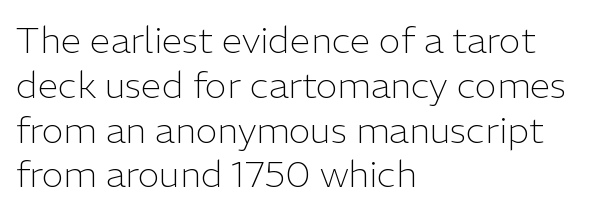
The image shows 37 px light sans-serif type, upright; set left-aligned, line spacing 1.21x, normal letter spacing, not underlined; low stroke contrast and a medium x-height.
